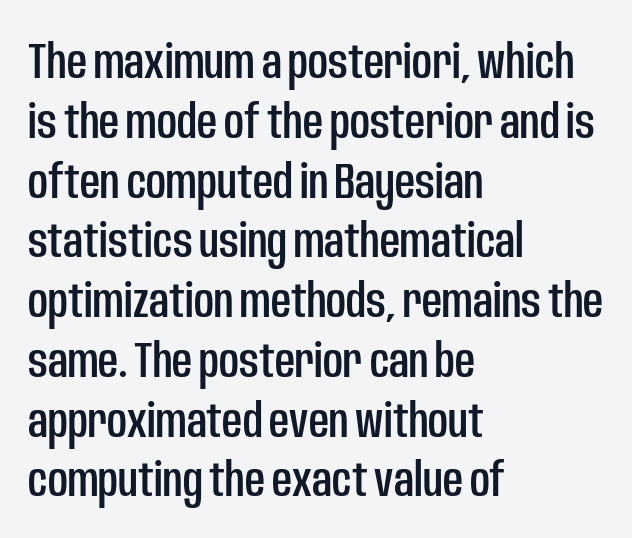
The image shows 49 px condensed sans-serif type, upright; set left-aligned, line spacing 1.22x, normal letter spacing, not underlined; low stroke contrast and a large x-height.
